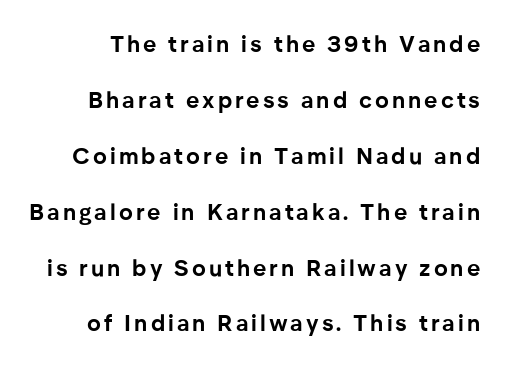
The image shows 23 px bold type, upright; set loose line spacing (2.43x), not underlined.
